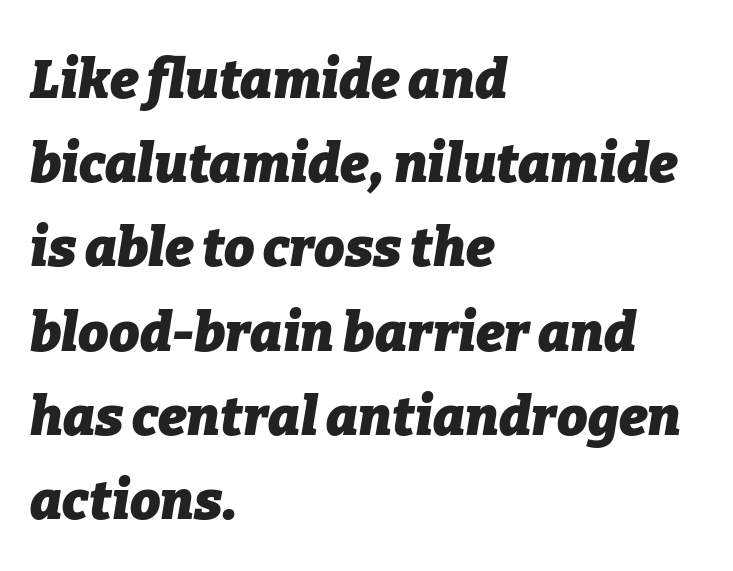
Q: Is the text bold? A: Yes.
Q: Is the text italic (slanted)? A: Yes, it leans right by about 9 degrees.
Q: Is the text underlined? A: No.
Q: How is the paragraph aligned? A: Left-aligned.
Q: Is the spacing between letters normal or unusually wide? A: Normal.
Q: Is the spacing between lines tight, normal or loose? A: Normal.
Q: Width (condensed, normal, or wide)? A: Normal.
Q: Stroke contrast? A: Low.
Q: x-height? A: Medium.
Q: Monospaced? A: No.
